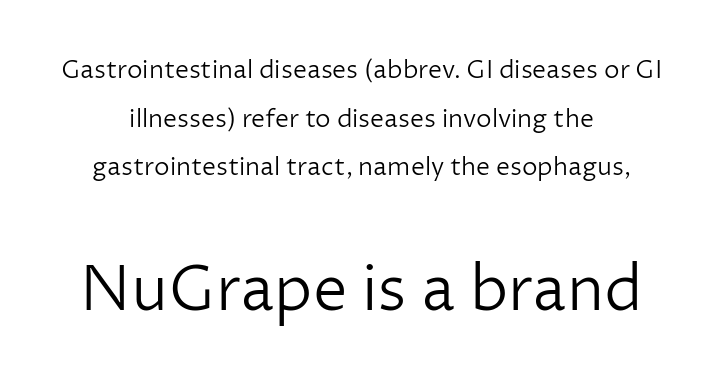
{"serif": "no", "italic": "no", "bold": "no", "weight": "light", "width": "normal", "stroke_contrast": "low", "x_height": "medium", "monospaced": "no", "underline": "no", "align": "center", "line_spacing": "loose", "line_spacing_ratio": 1.95, "letter_spacing": "normal", "letter_spacing_em": 0.0, "larger_block": "second", "size_ratio": 2.48, "glyph_px": 62}
